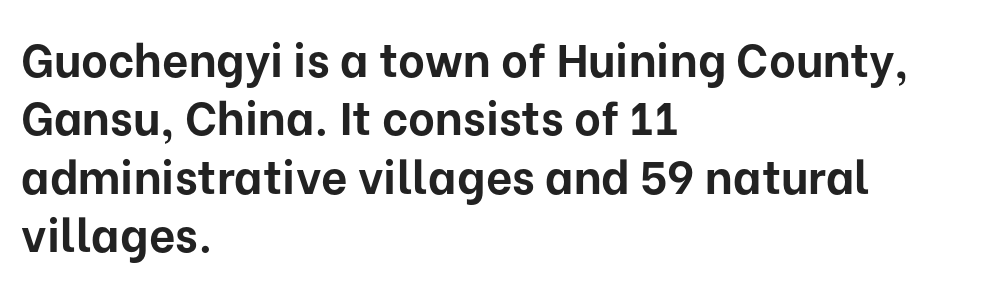
The image shows 46 px bold sans-serif type, upright; set left-aligned, normal line spacing (1.27x), normal letter spacing, not underlined; low stroke contrast and a medium x-height.
